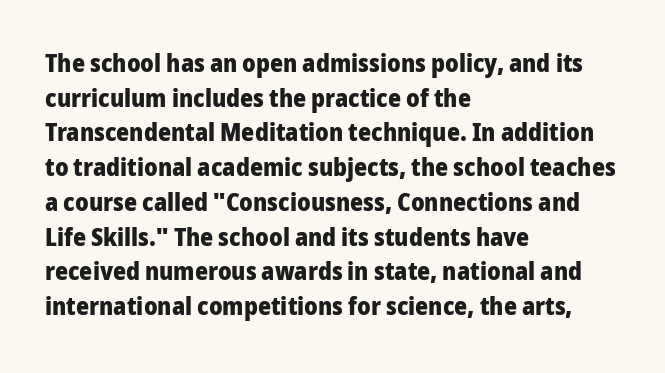
The image shows 25 px bold type, upright; set left-aligned, normal line spacing (1.39x), normal letter spacing, not underlined.
